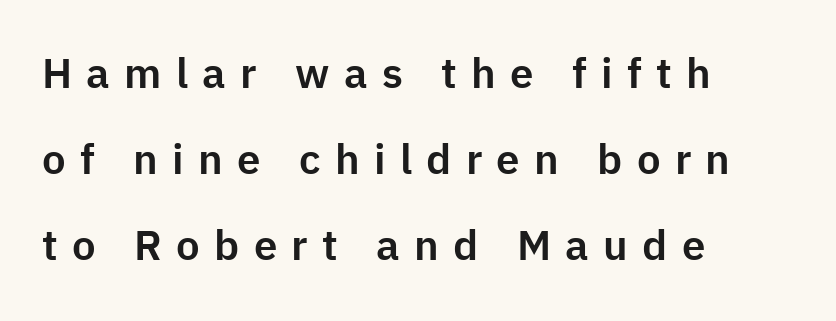
Serif or sans? Sans — the stroke terminals are bare. Clear beneath every line of the passage. If you measured baseline to baseline, you'd find a long distance. Character widths vary here, with narrow letters taking less room than wide ones.
